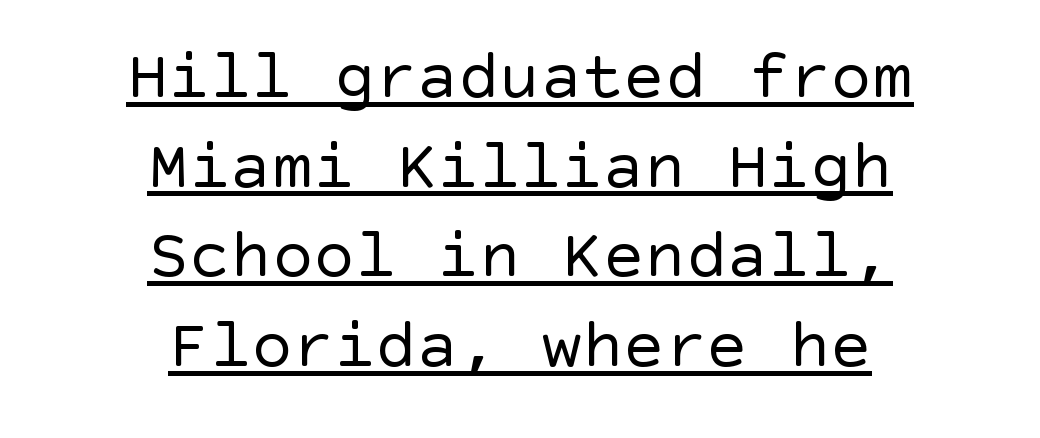
How would I describe the line gaps? Plain and ordinary. Posture: vertical. Note: no serifs on the glyphs. A typographer would call this underscored text. Unbolded letterforms with no extra heft. The lines are quadded center.
